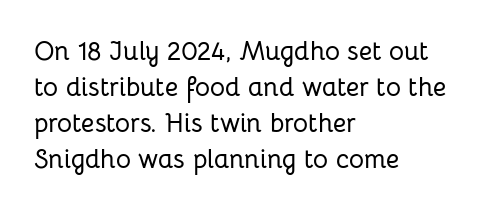
Q: Is the text italic (slanted)? A: No, it is upright.
Q: Is the text underlined? A: No.
Q: How is the paragraph aligned? A: Left-aligned.
Q: Is the spacing between letters normal or unusually wide? A: Normal.
Q: Is the spacing between lines tight, normal or loose? A: Normal.
